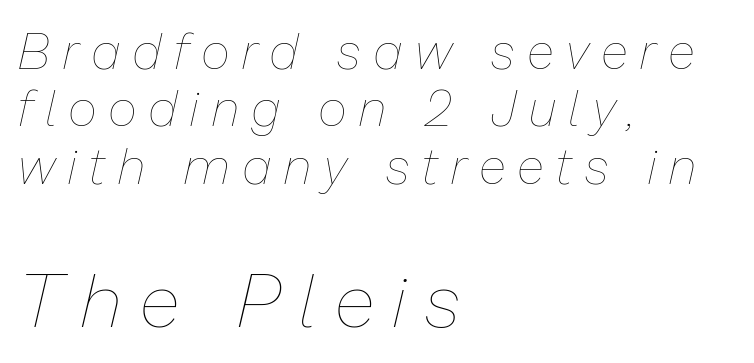
The image shows 75 px thin type, italic (leaning right); set left-aligned, tight line spacing (1.15x), unusually wide letter spacing (+0.27 em), not underlined; the second (bottom) block is 1.5x larger; low stroke contrast and a medium x-height.
